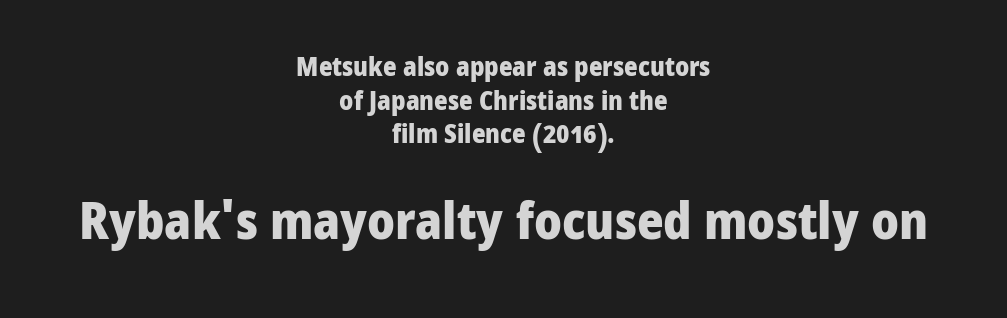
Honestly, the letter spacing is just normal — you wouldn't notice it. The passage shown begins with its smaller block and ends with its larger one. Regular leading. Font category for this specimen: sans-serif.
